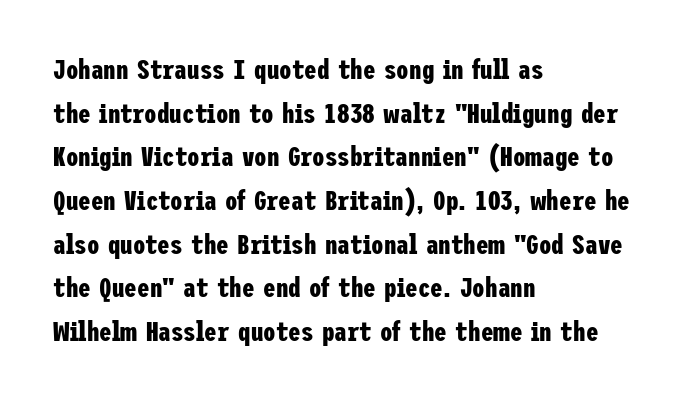
{"serif": "no", "italic": "no", "bold": "yes", "weight": "bold", "width": "condensed", "stroke_contrast": "low", "x_height": "medium", "underline": "no", "align": "left", "line_spacing": "normal", "line_spacing_ratio": 1.56, "letter_spacing": "normal", "letter_spacing_em": 0.0, "glyph_px": 28}
